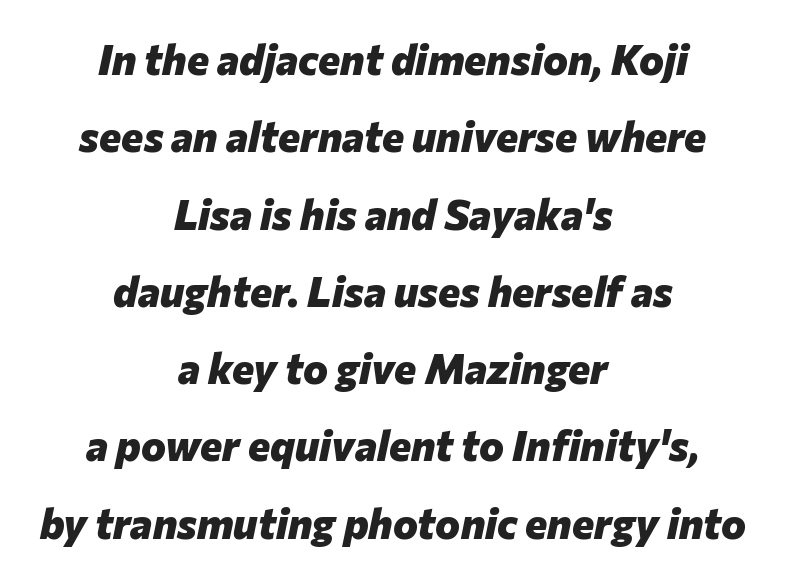
Q: Is the text bold? A: Yes.
Q: Is the text italic (slanted)? A: Yes, it leans right by about 12 degrees.
Q: Is the text underlined? A: No.
Q: How is the paragraph aligned? A: Centered.
Q: Is the spacing between letters normal or unusually wide? A: Normal.
Q: Width (condensed, normal, or wide)? A: Normal.
Q: Stroke contrast? A: Low.
Q: x-height? A: Medium.
Q: Monospaced? A: No.
